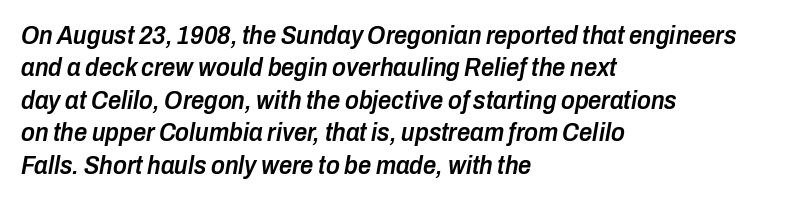
{"italic": "yes", "lean": "right", "slant_degrees": 10, "bold": "semi", "underline": "no", "align": "left", "line_spacing": "normal", "line_spacing_ratio": 1.25, "letter_spacing": "normal", "letter_spacing_em": 0.0, "glyph_px": 26}
